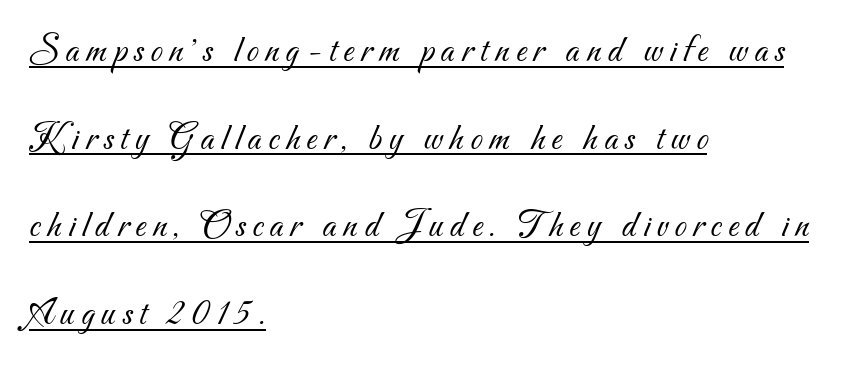
Q: Is the text bold? A: No.
Q: Is the typeface a serif or a sans-serif typeface? A: Sans-serif.
Q: Is the text underlined? A: Yes.
Q: How is the paragraph aligned? A: Left-aligned.
Q: Is the spacing between lines tight, normal or loose? A: Loose.
Q: Width (condensed, normal, or wide)? A: Normal.
Q: Stroke contrast? A: Medium.
Q: x-height? A: Small.
Q: Monospaced? A: No.
